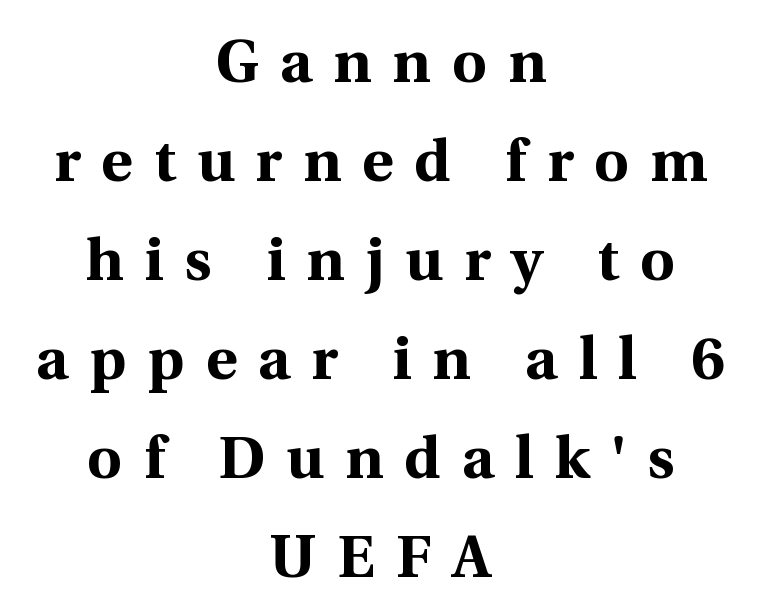
Compared with a flush-left layout, this one balances lines on the center instead. The face used here is rendered with a markedly widened letterfit. The characters look thick and weighty, a clear bold. Letterform terminals end in serifs throughout the passage.
